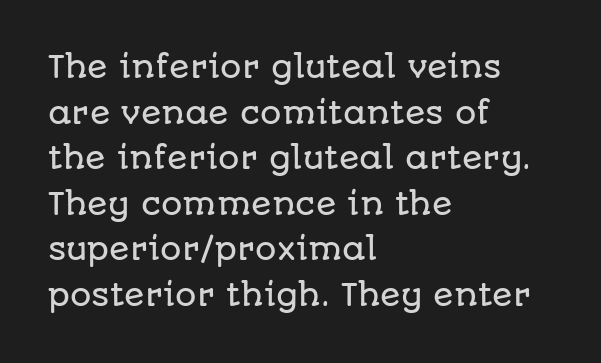
Q: Is the text italic (slanted)? A: No, it is upright.
Q: Is the typeface a serif or a sans-serif typeface? A: Sans-serif.
Q: Is the text underlined? A: No.
Q: How is the paragraph aligned? A: Left-aligned.
Q: Is the spacing between letters normal or unusually wide? A: Normal.
Q: Is the spacing between lines tight, normal or loose? A: Normal.
Q: Width (condensed, normal, or wide)? A: Normal.
Q: Stroke contrast? A: Low.
Q: x-height? A: Large.
Q: Monospaced? A: No.
